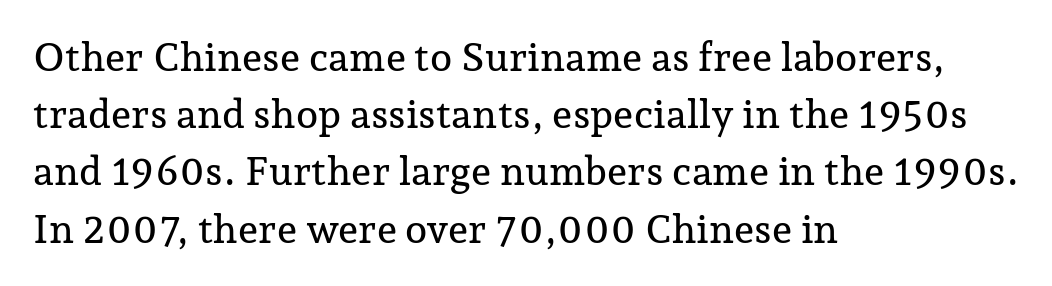
Honestly, there is no underline to notice here at all. A typesetter would call this leading conventional body-copy spacing. Ascenders rise straight up at ninety degrees. Look at the tracking — it's just the regular setting, nothing added.
